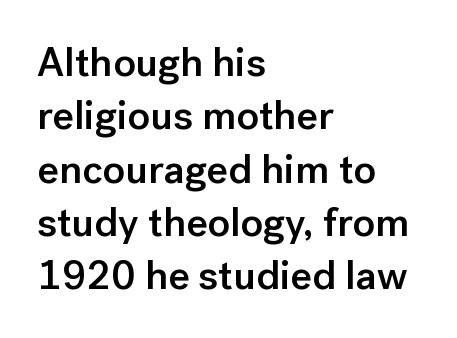
{"serif": "no", "italic": "no", "bold": "semi", "weight": "semibold", "width": "normal", "stroke_contrast": "low", "x_height": "medium", "monospaced": "no", "underline": "no", "align": "left", "line_spacing": "normal", "line_spacing_ratio": 1.3, "letter_spacing": "normal", "letter_spacing_em": 0.0, "glyph_px": 41}
